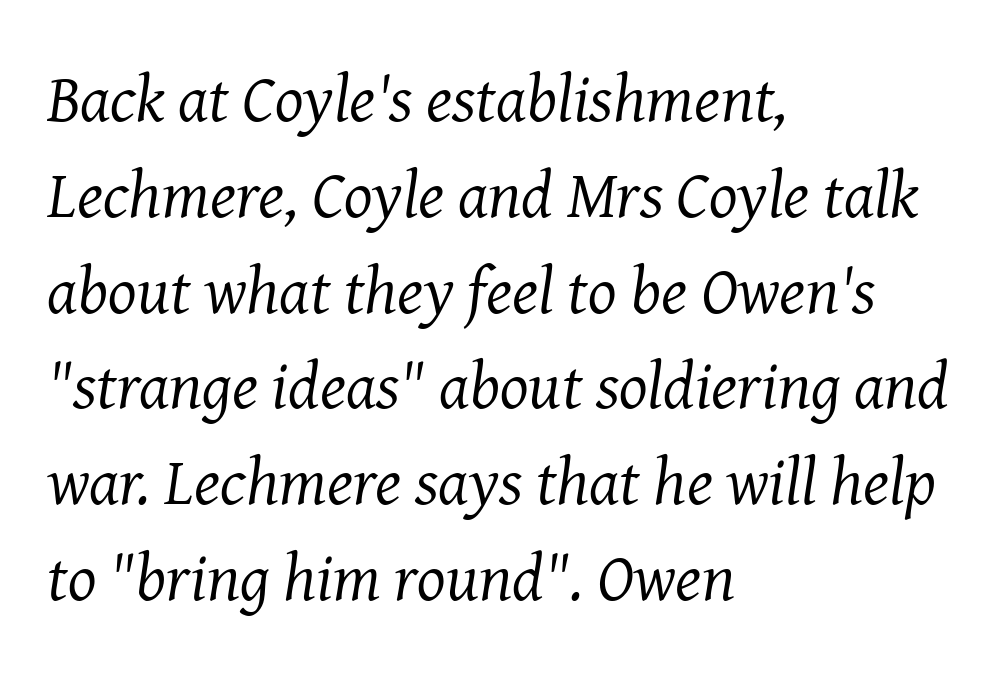
{"serif": "yes", "italic": "yes", "lean": "right", "slant_degrees": 8, "bold": "no", "weight": "regular", "width": "normal", "stroke_contrast": "medium", "x_height": "medium", "monospaced": "no", "underline": "no", "align": "left", "line_spacing": "normal", "line_spacing_ratio": 1.43, "letter_spacing": "normal", "letter_spacing_em": 0.0, "glyph_px": 67}
